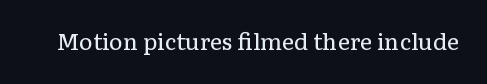
Q: Is the text bold? A: No.
Q: Is the text italic (slanted)? A: No, it is upright.
Q: Is the text underlined? A: No.
Q: Is the spacing between letters normal or unusually wide? A: Normal.
